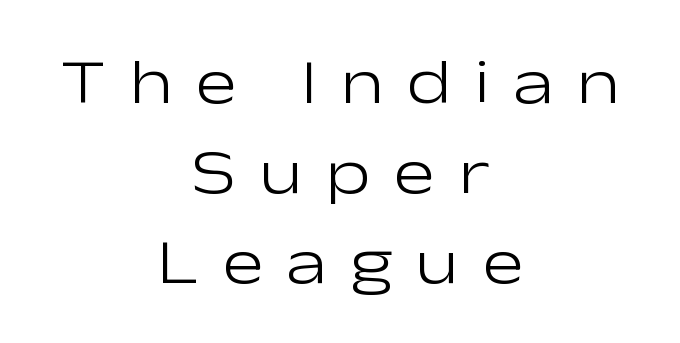
Q: Is the text bold? A: No.
Q: Is the text italic (slanted)? A: No, it is upright.
Q: Is the typeface a serif or a sans-serif typeface? A: Sans-serif.
Q: Is the text underlined? A: No.
Q: How is the paragraph aligned? A: Centered.
Q: Is the spacing between letters normal or unusually wide? A: Unusually wide.
Q: Is the spacing between lines tight, normal or loose? A: Normal.
Q: Width (condensed, normal, or wide)? A: Wide.
Q: Stroke contrast? A: Low.
Q: x-height? A: Medium.
Q: Monospaced? A: No.
